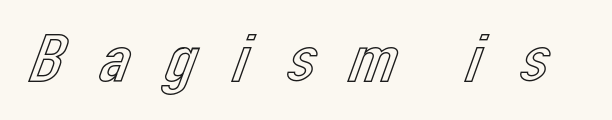
Q: Is the text italic (slanted)? A: Yes.
Q: Is the text underlined? A: No.
Q: Is the spacing between letters normal or unusually wide? A: Unusually wide.
Q: Width (condensed, normal, or wide)? A: Normal.
Q: x-height? A: Medium.
Q: Monospaced? A: No.
